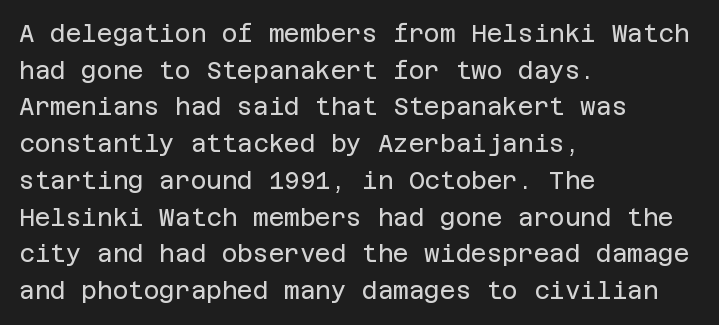
Q: Is the text bold? A: No.
Q: Is the text italic (slanted)? A: No, it is upright.
Q: Is the text underlined? A: No.
Q: How is the paragraph aligned? A: Left-aligned.
Q: Is the spacing between letters normal or unusually wide? A: Normal.
Q: Is the spacing between lines tight, normal or loose? A: Normal.
